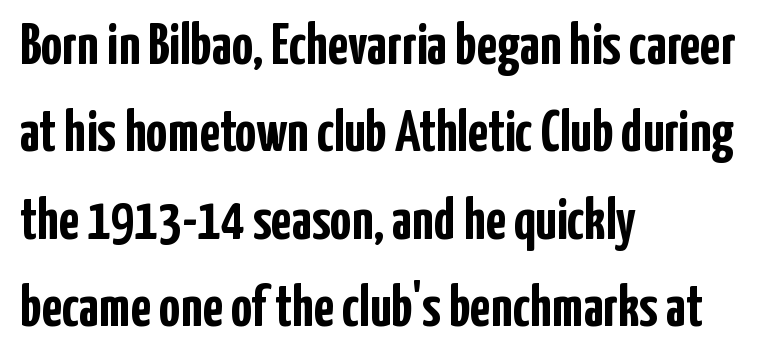
Q: Is the text bold? A: Yes.
Q: Is the text italic (slanted)? A: No, it is upright.
Q: Is the typeface a serif or a sans-serif typeface? A: Sans-serif.
Q: Is the text underlined? A: No.
Q: How is the paragraph aligned? A: Left-aligned.
Q: Is the spacing between letters normal or unusually wide? A: Normal.
Q: Is the spacing between lines tight, normal or loose? A: Normal.
Q: Width (condensed, normal, or wide)? A: Condensed.
Q: Stroke contrast? A: Low.
Q: x-height? A: Medium.
Q: Monospaced? A: No.
